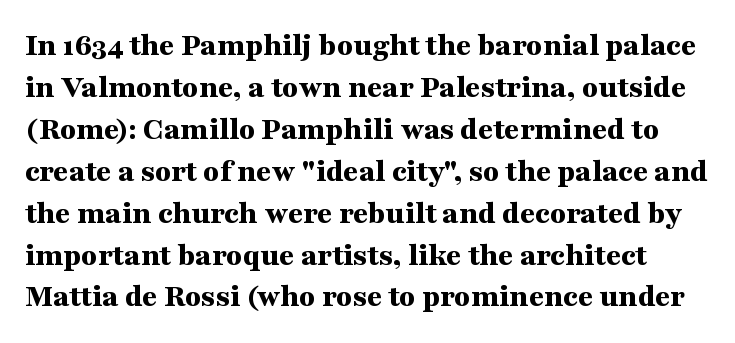
The image shows 33 px bold, wide serif type, upright; set normal line spacing (1.27x), normal letter spacing, not underlined; medium stroke contrast and a medium x-height.
